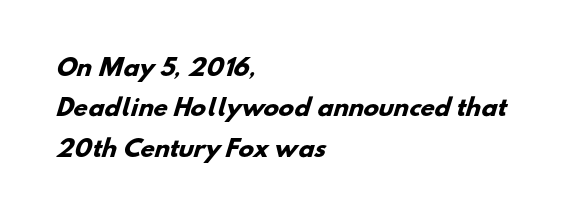
The image shows 23 px bold type; set left-aligned, line spacing 1.76x, normal letter spacing, not underlined.
